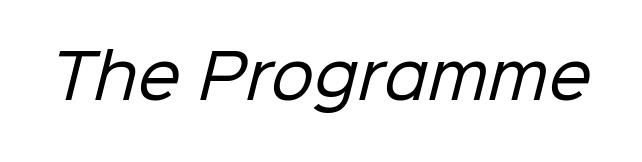
{"serif": "no", "bold": "no", "weight": "regular", "width": "normal", "stroke_contrast": "low", "x_height": "medium", "monospaced": "no", "underline": "no", "letter_spacing": "normal", "letter_spacing_em": 0.0, "glyph_px": 61}
